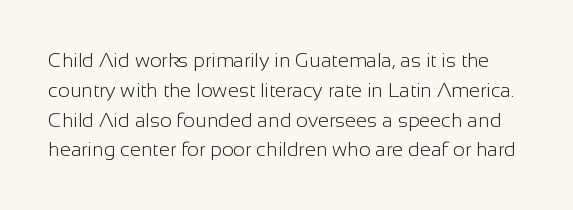
The image shows 20 px text type, upright; set normal line spacing (1.49x), normal letter spacing, not underlined.
